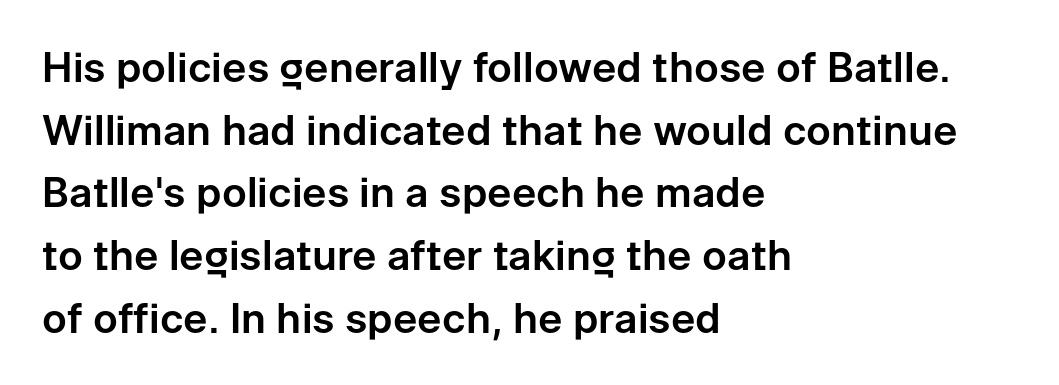
{"serif": "no", "italic": "no", "width": "normal", "stroke_contrast": "low", "x_height": "medium", "monospaced": "no", "underline": "no", "align": "left", "line_spacing": "normal", "line_spacing_ratio": 1.53, "letter_spacing": "normal", "letter_spacing_em": 0.0, "glyph_px": 41}
